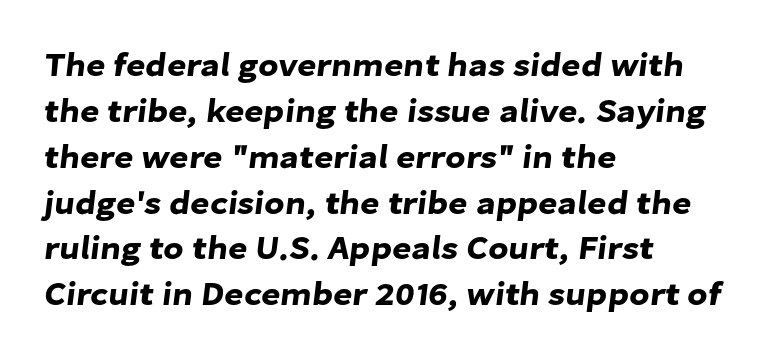
{"serif": "no", "width": "normal", "stroke_contrast": "low", "x_height": "medium", "monospaced": "no", "underline": "no", "align": "left", "line_spacing": "normal", "line_spacing_ratio": 1.39, "letter_spacing": "normal", "letter_spacing_em": 0.0, "glyph_px": 33}
